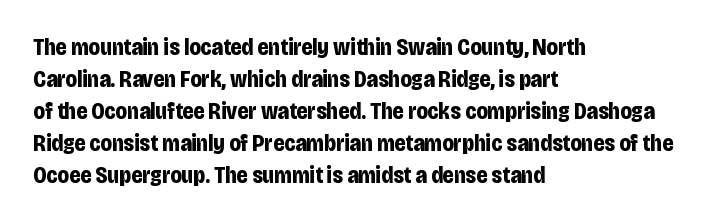
The image shows 23 px bold type, upright; set left-aligned, normal line spacing (1.39x), normal letter spacing, not underlined.
